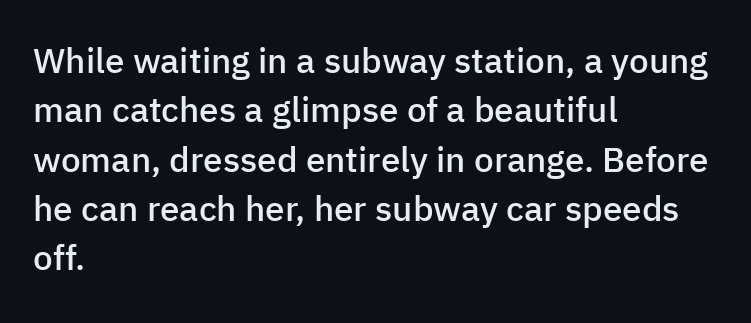
Each letter keeps its own natural width here, so spacing adapts to shape. Does the type have serifs? No, each stem ends abruptly. The rendering uses a semibold face; strokes are thickened but not to full bold. The vertical gap from one line to the next is medium.
